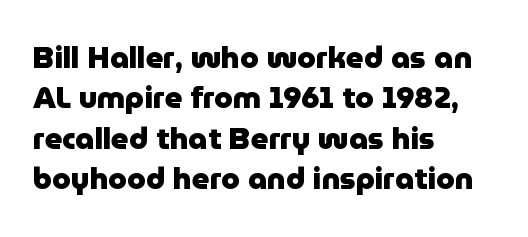
Q: Is the text bold? A: Yes.
Q: Is the text italic (slanted)? A: No, it is upright.
Q: Is the typeface a serif or a sans-serif typeface? A: Sans-serif.
Q: Is the text underlined? A: No.
Q: How is the paragraph aligned? A: Left-aligned.
Q: Is the spacing between letters normal or unusually wide? A: Normal.
Q: Is the spacing between lines tight, normal or loose? A: Normal.
Q: Width (condensed, normal, or wide)? A: Normal.
Q: Stroke contrast? A: Low.
Q: x-height? A: Medium.
Q: Monospaced? A: No.
